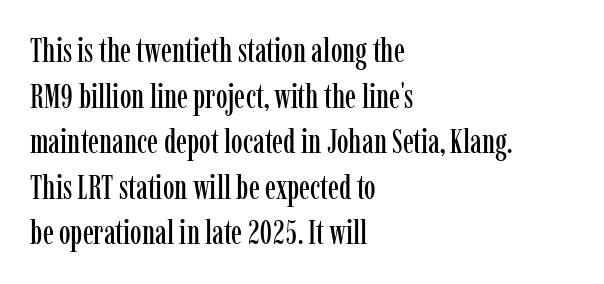
Q: Is the text italic (slanted)? A: No, it is upright.
Q: Is the typeface a serif or a sans-serif typeface? A: Serif.
Q: Is the text underlined? A: No.
Q: How is the paragraph aligned? A: Left-aligned.
Q: Is the spacing between letters normal or unusually wide? A: Normal.
Q: Is the spacing between lines tight, normal or loose? A: Normal.
Q: Width (condensed, normal, or wide)? A: Condensed.
Q: Stroke contrast? A: Low.
Q: x-height? A: Medium.
Q: Monospaced? A: No.
